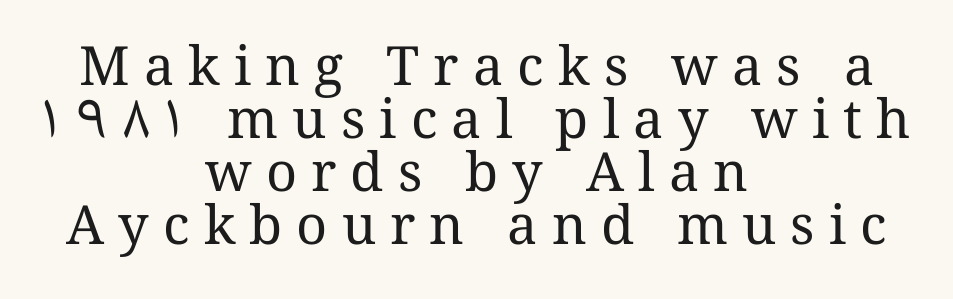
{"italic": "no", "bold": "no", "weight": "regular", "width": "normal", "stroke_contrast": "medium", "x_height": "medium", "monospaced": "no", "underline": "no", "align": "center", "line_spacing": "tight", "line_spacing_ratio": 0.98, "letter_spacing": "wide", "letter_spacing_em": 0.26, "glyph_px": 54}
